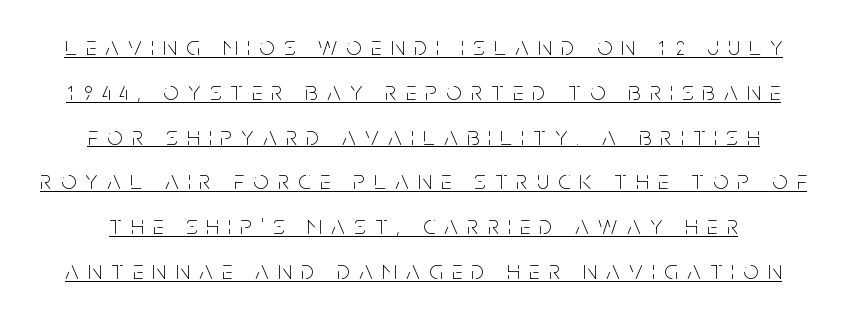
You can tell it's not italic because the verticals are truly vertical. Vertically, the passage feels balanced, rows spaced as you'd expect. This reads as an unemphasized weight, regular at the heaviest. The sample's only ornament is a line tracing under the words.
